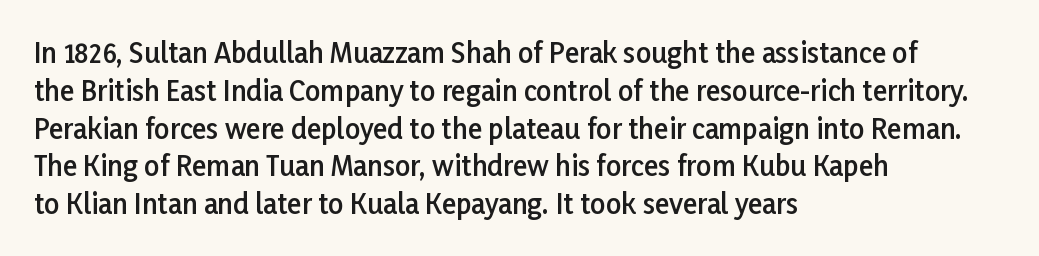
The image shows 27 px text type, upright; set left-aligned, normal line spacing (1.4x), normal letter spacing, not underlined.
